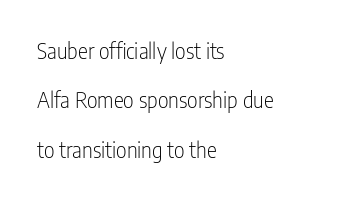
{"italic": "no", "bold": "no", "underline": "no", "align": "left", "line_spacing": "loose", "line_spacing_ratio": 2.35, "letter_spacing": "normal", "letter_spacing_em": 0.0, "glyph_px": 21}
